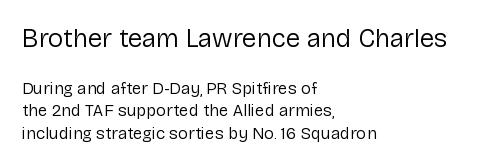
{"italic": "no", "bold": "no", "underline": "no", "align": "left", "line_spacing": "normal", "line_spacing_ratio": 1.34, "letter_spacing": "normal", "letter_spacing_em": 0.0, "larger_block": "first", "size_ratio": 1.53, "glyph_px": 26}
